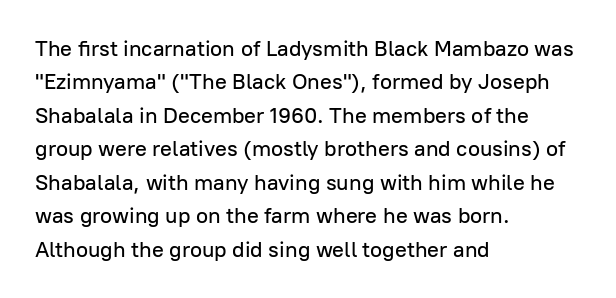
{"italic": "no", "underline": "no", "align": "left", "line_spacing": "normal", "line_spacing_ratio": 1.52, "letter_spacing": "normal", "letter_spacing_em": 0.0, "glyph_px": 22}
